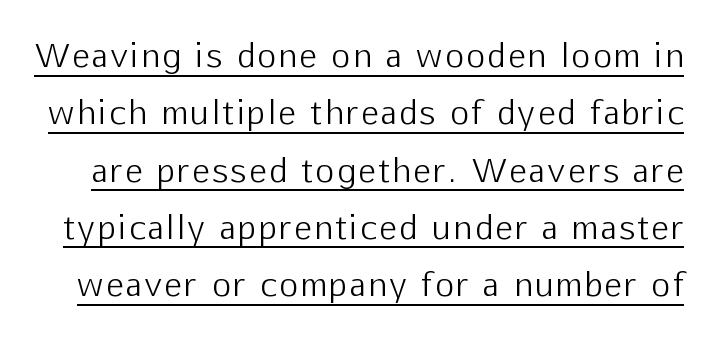
The rendering uses natural spacing where letterforms have individual widths. Decoration check: the copy is underlined. No extra ink here — the face is not bold. The font's upright variant was chosen for this text.
